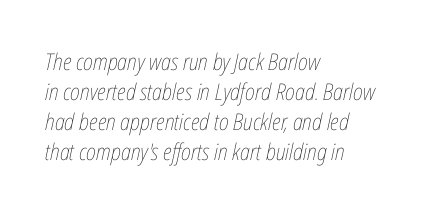
The image shows 23 px text type, italic (leaning right); set left-aligned, normal line spacing (1.31x), normal letter spacing, not underlined.
